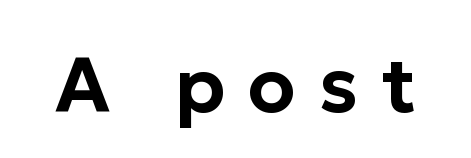
The passage shown is typed in a proportional face where columns would drift. Underline: absent. Posture: vertical. Display-style spreading of the glyphs; the letterfit is very open. Unlike a traditional serif, this face leaves its strokes unadorned.
